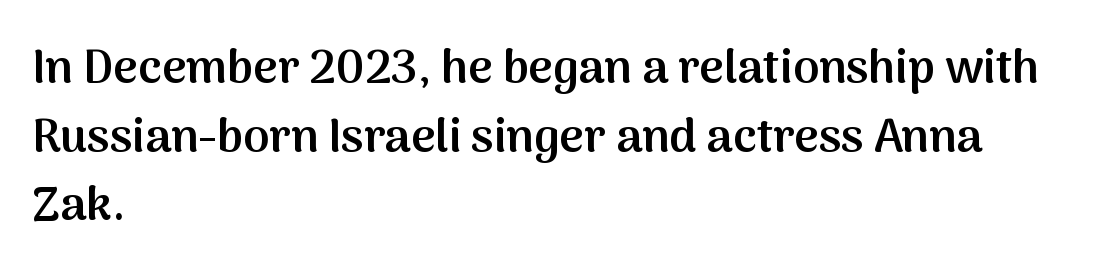
{"serif": "no", "italic": "no", "bold": "semi", "weight": "semibold", "width": "normal", "stroke_contrast": "medium", "x_height": "medium", "monospaced": "no", "underline": "no", "align": "left", "line_spacing": "normal", "line_spacing_ratio": 1.46, "letter_spacing": "normal", "letter_spacing_em": 0.0, "glyph_px": 47}
